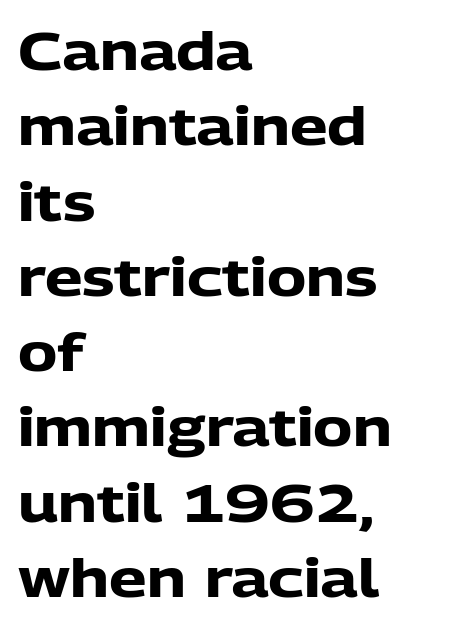
Looks like regular typesetting: each glyph gets only the width it needs. These lines are set flush left with a ragged right edge. The passage shown is typeset with a sans-serif family. What's the leading like? Ordinary, nothing unusual.
